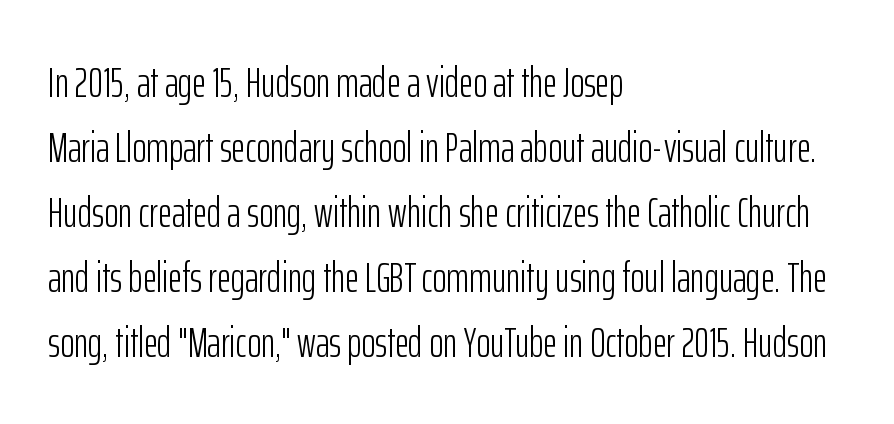
The image shows 43 px light, condensed sans-serif type, upright; set left-aligned, normal line spacing (1.51x), normal letter spacing, not underlined; low stroke contrast and a medium x-height.
